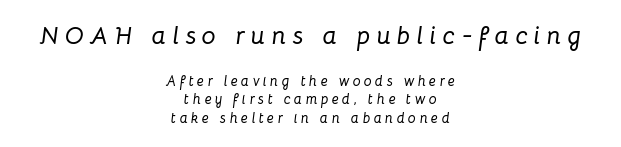
The image shows 25 px text type, italic (leaning right); set centered, normal line spacing (1.32x), unusually wide letter spacing (+0.25 em), not underlined; the first (top) block is 1.79x larger.
